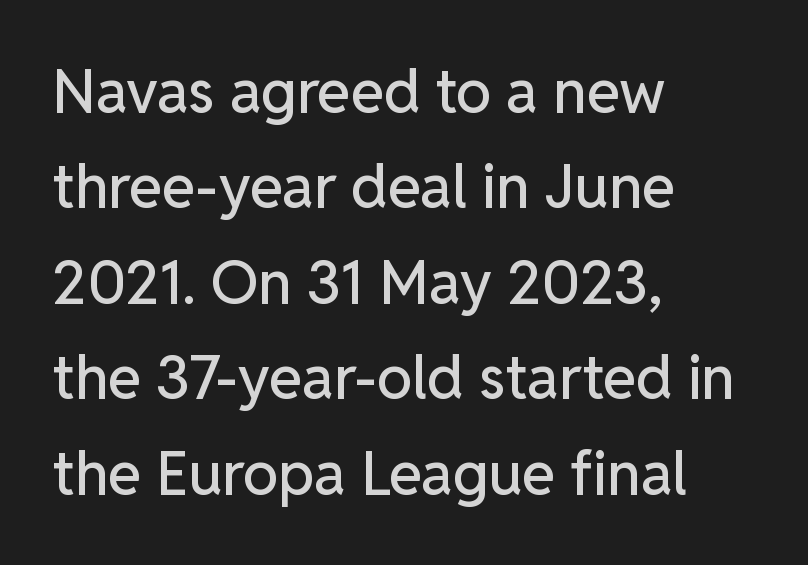
{"serif": "no", "italic": "no", "width": "normal", "stroke_contrast": "low", "x_height": "medium", "monospaced": "no", "underline": "no", "align": "left", "line_spacing": "normal", "line_spacing_ratio": 1.59, "letter_spacing": "normal", "letter_spacing_em": 0.0, "glyph_px": 60}
